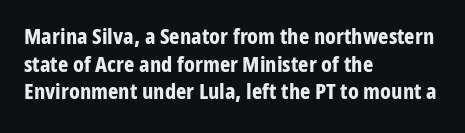
The image shows 22 px bold type, upright; set left-aligned, normal line spacing (1.26x), normal letter spacing, not underlined.
